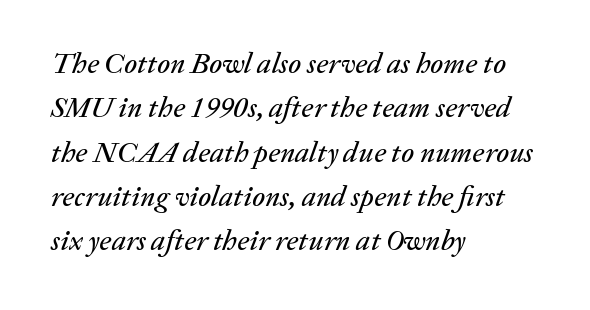
Q: Is the text italic (slanted)? A: Yes, it leans right by about 20 degrees.
Q: Is the text underlined? A: No.
Q: How is the paragraph aligned? A: Left-aligned.
Q: Is the spacing between letters normal or unusually wide? A: Normal.
Q: Is the spacing between lines tight, normal or loose? A: Normal.
Q: Width (condensed, normal, or wide)? A: Normal.
Q: Stroke contrast? A: Low.
Q: x-height? A: Medium.
Q: Monospaced? A: No.
